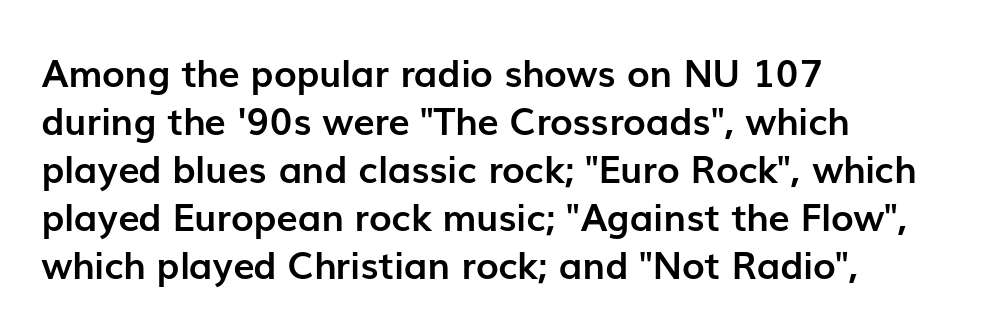
The image shows 38 px semibold sans-serif type, upright; set left-aligned, normal line spacing (1.26x), normal letter spacing, not underlined; low stroke contrast and a medium x-height.
